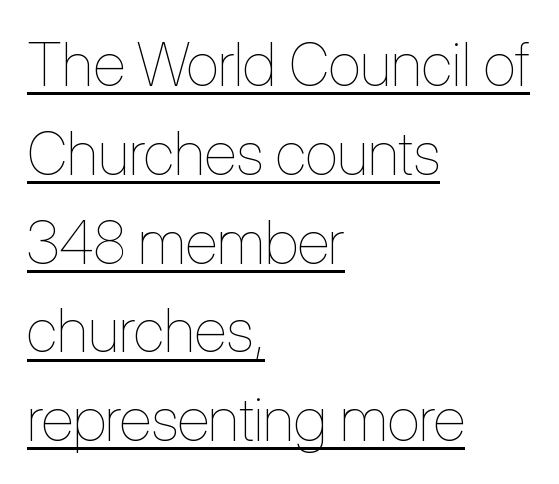
Here the glyphs are tracked normally, forming tight word shapes. A typesetter would mark this as roman, not italic. The space between consecutive lines is moderate. No letter is thick-stroked: the sample isn't bold.
